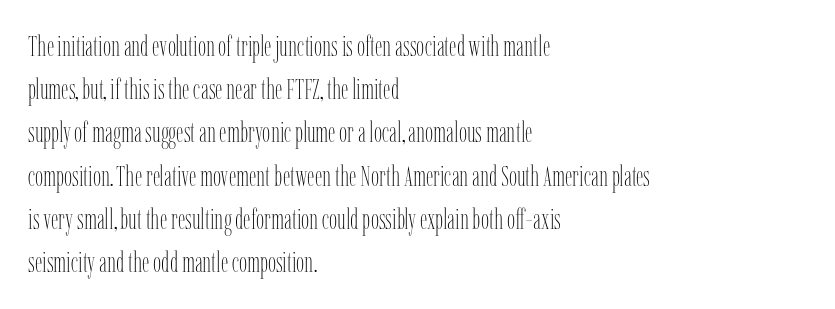
Q: Is the text bold? A: No.
Q: Is the text italic (slanted)? A: No, it is upright.
Q: Is the text underlined? A: No.
Q: How is the paragraph aligned? A: Left-aligned.
Q: Is the spacing between letters normal or unusually wide? A: Normal.
Q: Is the spacing between lines tight, normal or loose? A: Normal.
Q: Width (condensed, normal, or wide)? A: Condensed.
Q: Stroke contrast? A: Low.
Q: x-height? A: Medium.
Q: Monospaced? A: No.
